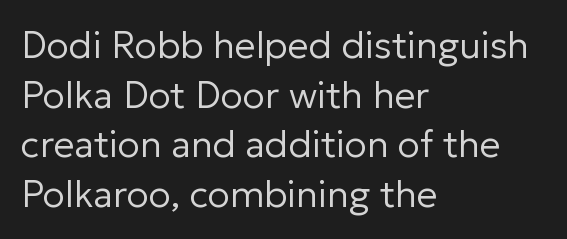
The image shows 37 px regular-weight sans-serif type, upright; set left-aligned, normal line spacing (1.34x), normal letter spacing, not underlined; low stroke contrast and a medium x-height.
